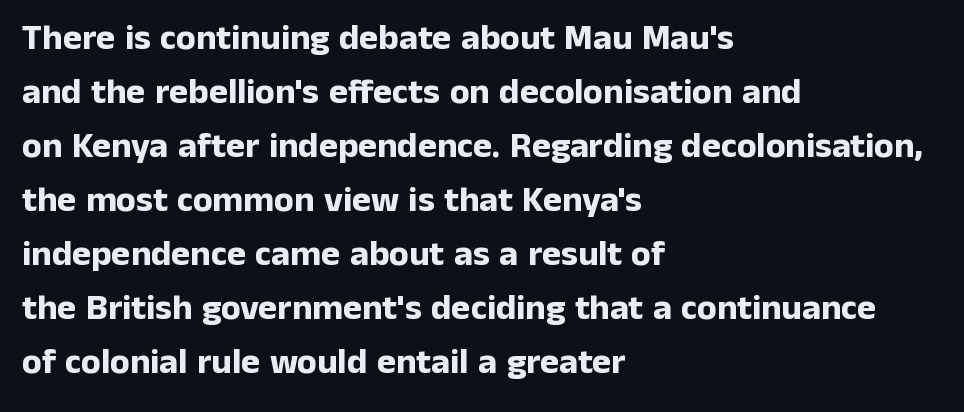
{"serif": "no", "italic": "no", "bold": "yes", "weight": "bold", "width": "normal", "stroke_contrast": "low", "x_height": "medium", "monospaced": "no", "underline": "no", "align": "left", "line_spacing": "normal", "line_spacing_ratio": 1.5, "letter_spacing": "normal", "letter_spacing_em": 0.0, "glyph_px": 36}
